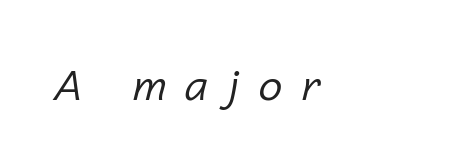
Q: Is the text bold? A: No.
Q: Is the text italic (slanted)? A: Yes, it leans right by about 14 degrees.
Q: Is the text underlined? A: No.
Q: Is the spacing between letters normal or unusually wide? A: Unusually wide.
Q: Width (condensed, normal, or wide)? A: Normal.
Q: Stroke contrast? A: Low.
Q: x-height? A: Medium.
Q: Monospaced? A: No.
